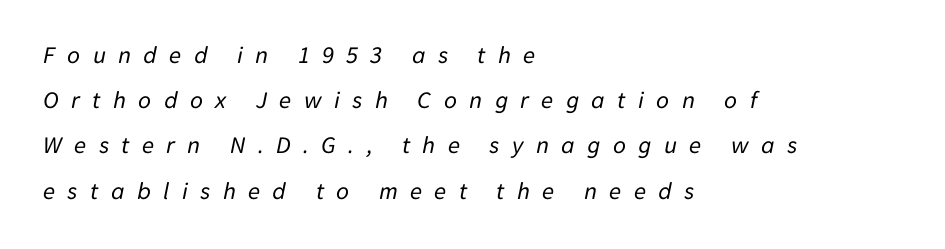
{"italic": "yes", "lean": "right", "slant_degrees": 11, "bold": "no", "underline": "no", "align": "left", "line_spacing_ratio": 1.81, "letter_spacing": "wide", "letter_spacing_em": 0.49, "glyph_px": 25}
